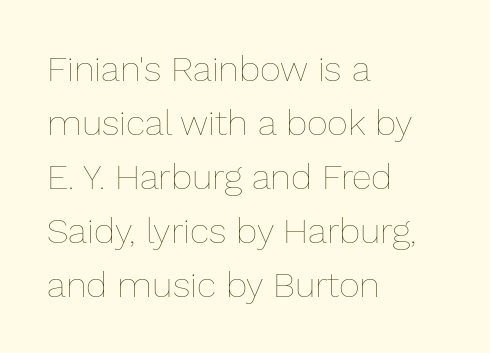
{"italic": "no", "bold": "no", "weight": "thin", "width": "normal", "stroke_contrast": "low", "x_height": "medium", "monospaced": "no", "underline": "no", "align": "left", "line_spacing": "normal", "line_spacing_ratio": 1.5, "letter_spacing": "normal", "letter_spacing_em": 0.0, "glyph_px": 36}
